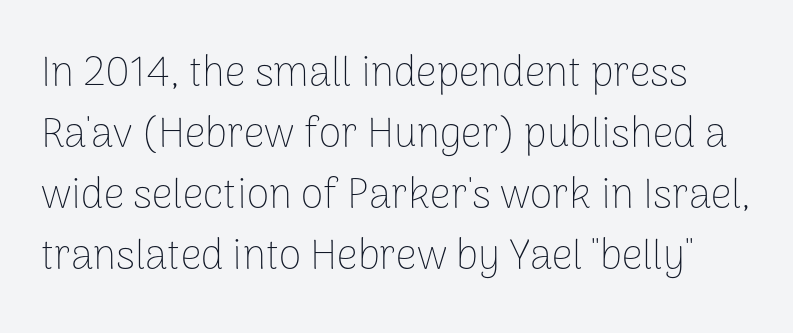
{"serif": "no", "italic": "no", "bold": "no", "weight": "thin", "width": "normal", "stroke_contrast": "low", "x_height": "medium", "monospaced": "no", "underline": "no", "line_spacing": "normal", "line_spacing_ratio": 1.49, "letter_spacing": "normal", "letter_spacing_em": 0.0, "glyph_px": 41}
